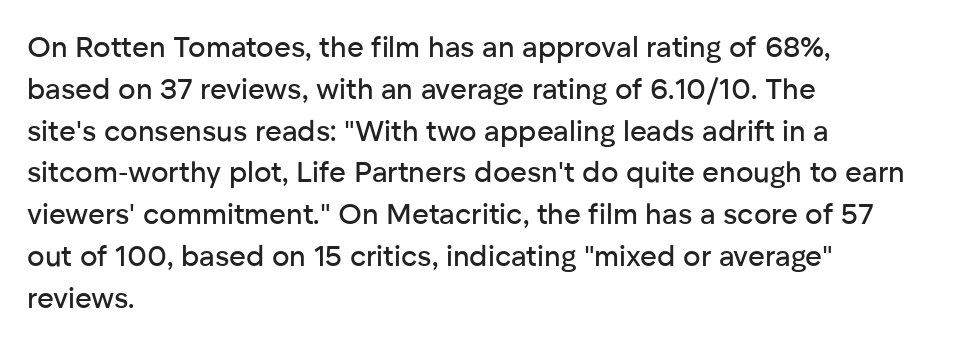
{"serif": "no", "italic": "no", "width": "normal", "stroke_contrast": "low", "x_height": "medium", "monospaced": "no", "underline": "no", "align": "left", "line_spacing": "normal", "line_spacing_ratio": 1.44, "letter_spacing": "normal", "letter_spacing_em": 0.0, "glyph_px": 29}
